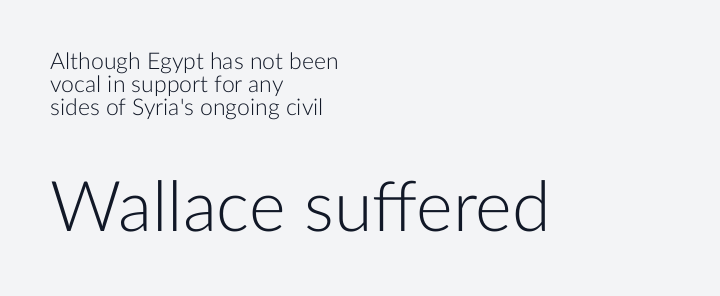
{"serif": "no", "italic": "no", "bold": "no", "weight": "light", "width": "normal", "stroke_contrast": "low", "x_height": "medium", "monospaced": "no", "underline": "no", "align": "left", "line_spacing": "tight", "line_spacing_ratio": 0.99, "letter_spacing": "normal", "letter_spacing_em": 0.0, "larger_block": "second", "size_ratio": 3.04, "glyph_px": 70}
